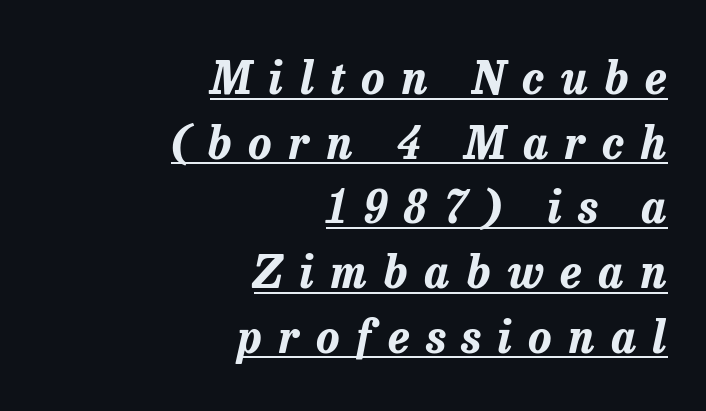
{"italic": "yes", "lean": "right", "slant_degrees": 13, "bold": "yes", "weight": "bold", "width": "normal", "stroke_contrast": "low", "x_height": "medium", "monospaced": "no", "underline": "yes", "align": "right", "line_spacing": "normal", "line_spacing_ratio": 1.47, "letter_spacing": "wide", "letter_spacing_em": 0.38, "glyph_px": 44}
